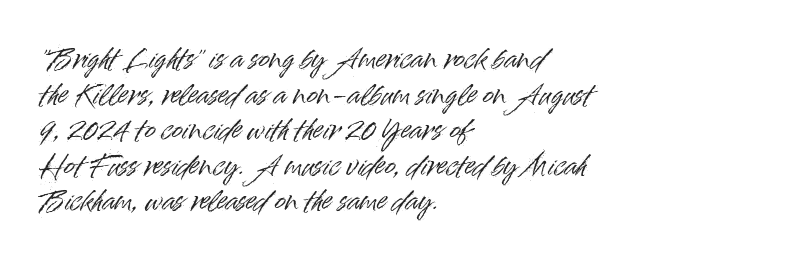
The image shows 26 px text type; set left-aligned, normal line spacing (1.37x), normal letter spacing, not underlined.
